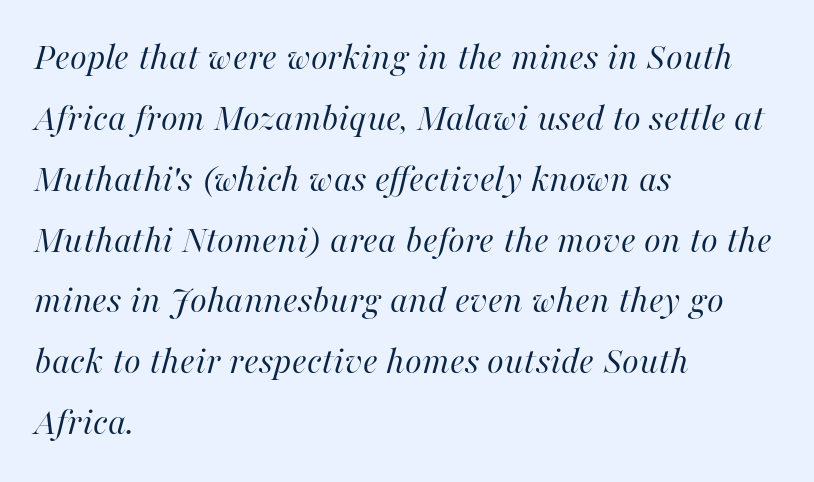
Q: Is the text bold? A: No.
Q: Is the text italic (slanted)? A: Yes, it leans right by about 16 degrees.
Q: Is the text underlined? A: No.
Q: How is the paragraph aligned? A: Left-aligned.
Q: Is the spacing between letters normal or unusually wide? A: Normal.
Q: Is the spacing between lines tight, normal or loose? A: Normal.
Q: Width (condensed, normal, or wide)? A: Normal.
Q: Stroke contrast? A: High.
Q: x-height? A: Medium.
Q: Monospaced? A: No.
